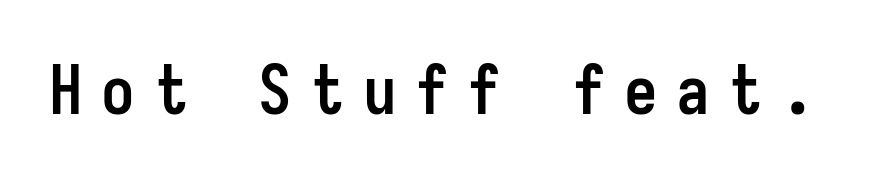
Q: Is the text bold? A: Yes.
Q: Is the text italic (slanted)? A: No, it is upright.
Q: Is the typeface a serif or a sans-serif typeface? A: Sans-serif.
Q: Is the text underlined? A: No.
Q: Is the spacing between letters normal or unusually wide? A: Unusually wide.
Q: Width (condensed, normal, or wide)? A: Condensed.
Q: Stroke contrast? A: Low.
Q: x-height? A: Medium.
Q: Monospaced? A: Yes.
